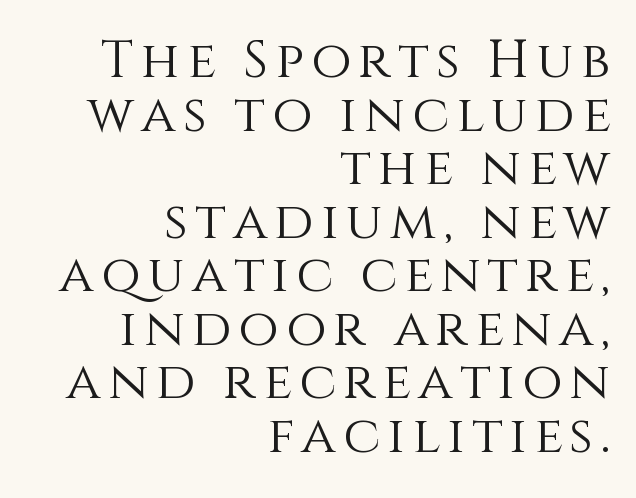
Letters rest on an invisible, unmarked baseline. Tall strokes in this sample are plumb rather than angled. The weight tops out at a normal text grade. In CSS terms this would be text-align: right.
